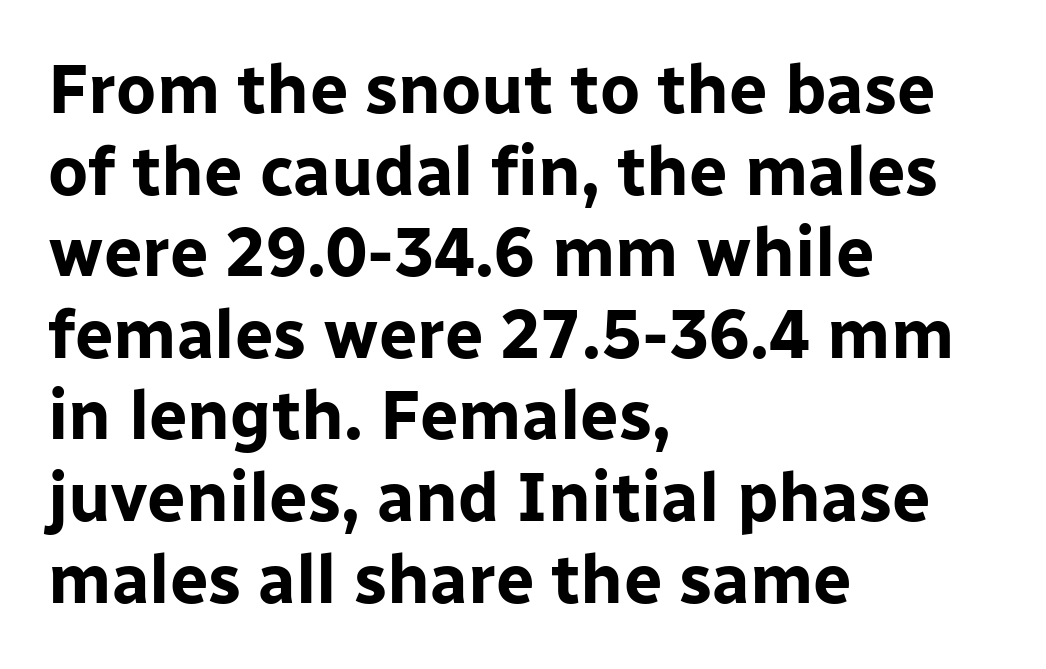
{"serif": "no", "italic": "no", "bold": "yes", "weight": "bold", "width": "normal", "stroke_contrast": "low", "x_height": "medium", "monospaced": "no", "underline": "no", "align": "left", "line_spacing_ratio": 1.2, "letter_spacing": "normal", "letter_spacing_em": 0.0, "glyph_px": 68}
